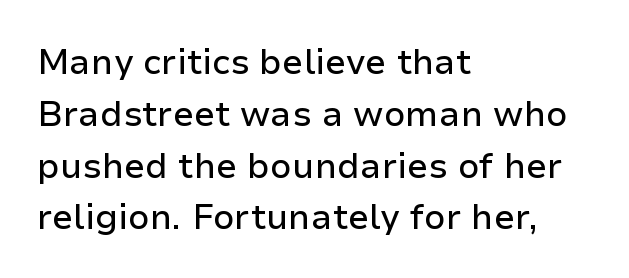
{"serif": "no", "italic": "no", "width": "normal", "stroke_contrast": "low", "x_height": "medium", "monospaced": "no", "underline": "no", "align": "left", "line_spacing": "normal", "line_spacing_ratio": 1.48, "letter_spacing": "normal", "letter_spacing_em": 0.0, "glyph_px": 35}
